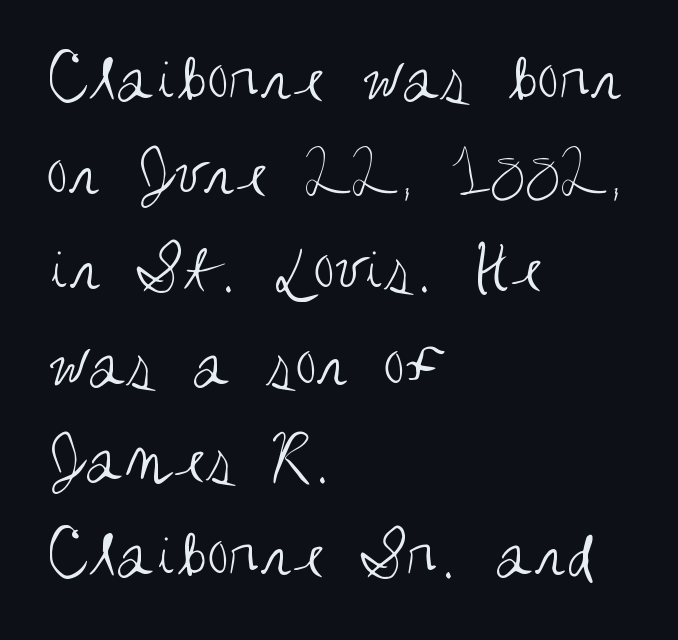
The image shows 70 px regular-weight, condensed sans-serif type; set left-aligned, normal line spacing (1.36x), normal letter spacing, not underlined; medium stroke contrast and a large x-height.
